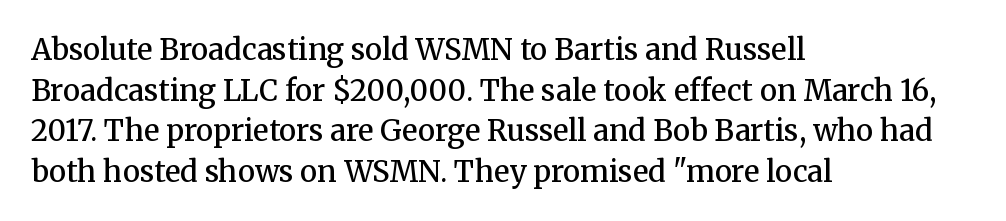
Q: Is the text bold? A: Semi-bold.
Q: Is the text italic (slanted)? A: No, it is upright.
Q: Is the typeface a serif or a sans-serif typeface? A: Serif.
Q: Is the text underlined? A: No.
Q: How is the paragraph aligned? A: Left-aligned.
Q: Is the spacing between letters normal or unusually wide? A: Normal.
Q: Is the spacing between lines tight, normal or loose? A: Normal.
Q: Width (condensed, normal, or wide)? A: Normal.
Q: Stroke contrast? A: Medium.
Q: x-height? A: Medium.
Q: Monospaced? A: No.
